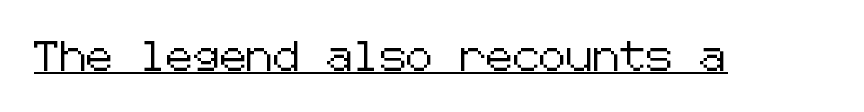
Q: Is the text italic (slanted)? A: No, it is upright.
Q: Is the typeface a serif or a sans-serif typeface? A: Sans-serif.
Q: Is the text underlined? A: Yes.
Q: Is the spacing between letters normal or unusually wide? A: Normal.
Q: Width (condensed, normal, or wide)? A: Normal.
Q: Stroke contrast? A: Low.
Q: x-height? A: Medium.
